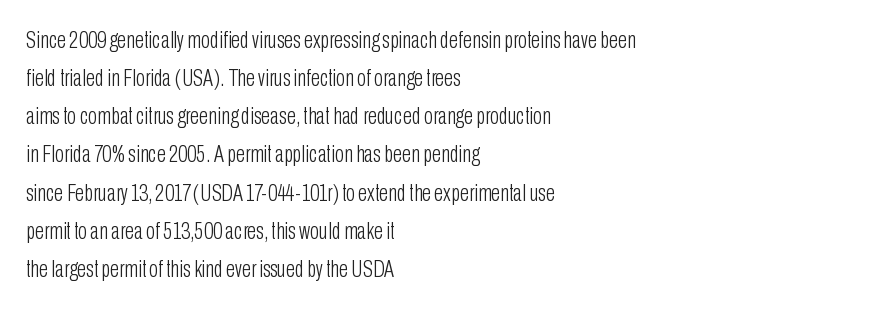
{"italic": "no", "bold": "no", "underline": "no", "align": "left", "line_spacing": "normal", "line_spacing_ratio": 1.59, "letter_spacing": "normal", "letter_spacing_em": 0.0, "glyph_px": 24}
